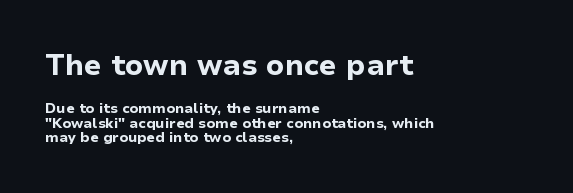
{"serif": "no", "italic": "no", "bold": "yes", "weight": "bold", "width": "normal", "stroke_contrast": "low", "x_height": "medium", "monospaced": "no", "underline": "no", "align": "left", "line_spacing": "tight", "line_spacing_ratio": 1.04, "letter_spacing": "normal", "letter_spacing_em": 0.0, "larger_block": "first", "size_ratio": 2.07, "glyph_px": 29}
